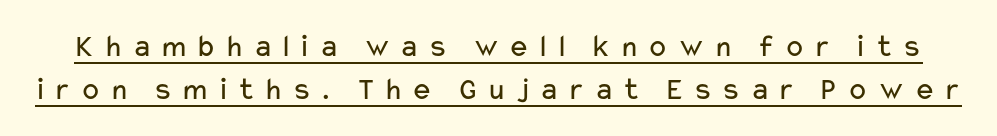
{"serif": "no", "italic": "no", "bold": "no", "weight": "regular", "width": "wide", "stroke_contrast": "low", "x_height": "medium", "monospaced": "no", "underline": "yes", "line_spacing": "normal", "line_spacing_ratio": 1.34, "letter_spacing": "wide", "letter_spacing_em": 0.24, "glyph_px": 32}
